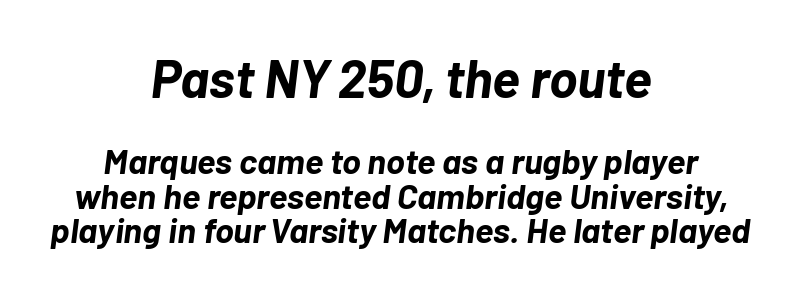
The image shows 53 px bold type, italic (leaning right); set centered, tight line spacing (0.98x), normal letter spacing, not underlined; the first (top) block is 1.51x larger; low stroke contrast and a medium x-height.
